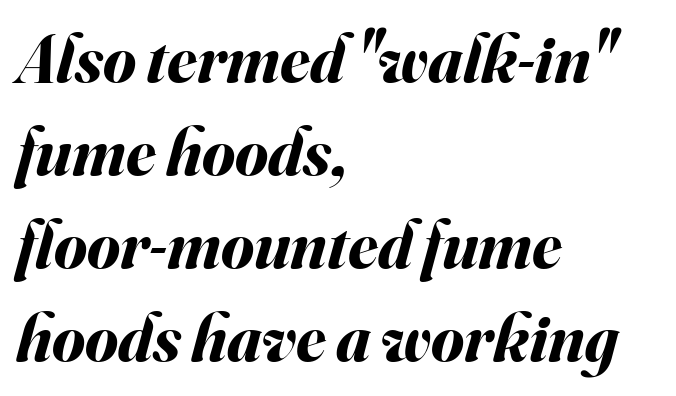
The image shows 67 px bold type, italic (leaning right); set left-aligned, normal line spacing (1.39x), normal letter spacing, not underlined; medium stroke contrast and a small x-height.
